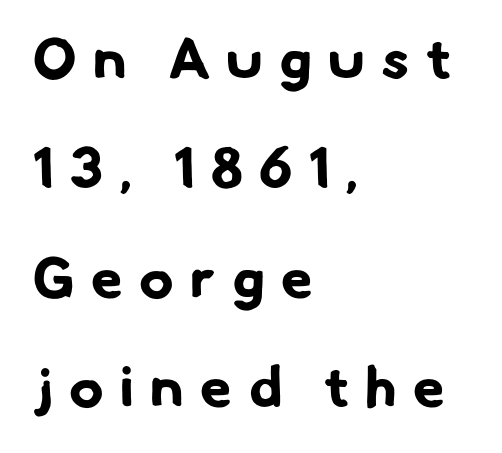
The image shows 57 px bold sans-serif type; set left-aligned, loose line spacing (1.92x), unusually wide letter spacing (+0.29 em), not underlined; low stroke contrast and a small x-height.
